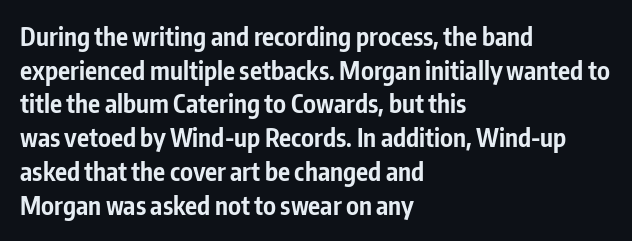
{"italic": "no", "bold": "yes", "underline": "no", "align": "left", "line_spacing": "normal", "line_spacing_ratio": 1.35, "letter_spacing": "normal", "letter_spacing_em": 0.0, "glyph_px": 25}
